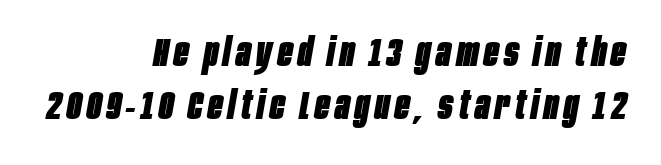
The image shows 39 px heavy, condensed type, italic (leaning right); set right-aligned, normal line spacing (1.36x), not underlined; low stroke contrast and a large x-height.
